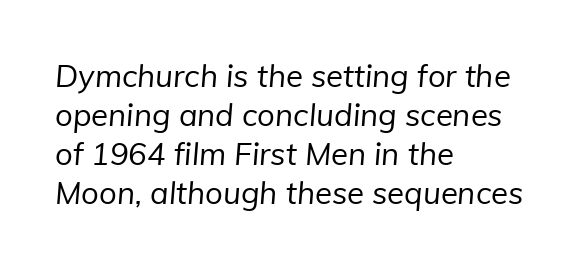
{"serif": "no", "bold": "no", "weight": "regular", "width": "normal", "stroke_contrast": "low", "x_height": "medium", "monospaced": "no", "underline": "no", "align": "left", "line_spacing": "normal", "line_spacing_ratio": 1.26, "letter_spacing": "normal", "letter_spacing_em": 0.0, "glyph_px": 31}
